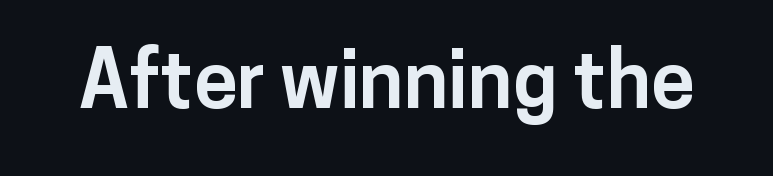
The type sits square on the baseline with zero lean. The letters advance in unequal steps, a hallmark of proportional type. A full-strength bold gives these letters their thick strokes. Serif or sans? Sans — the stroke terminals are bare. Look at the tracking — it's just the regular setting, nothing added. Each row of text sits above clean, open space.
